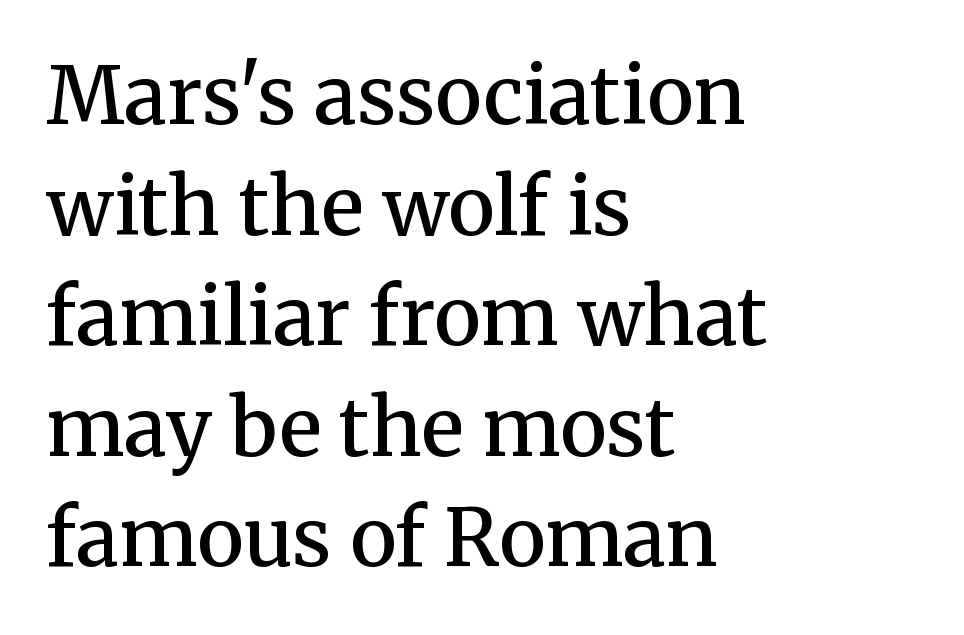
{"serif": "yes", "italic": "no", "bold": "semi", "weight": "semibold", "width": "normal", "stroke_contrast": "medium", "x_height": "medium", "monospaced": "no", "underline": "no", "align": "left", "line_spacing": "normal", "line_spacing_ratio": 1.4, "letter_spacing": "normal", "letter_spacing_em": 0.0, "glyph_px": 79}
